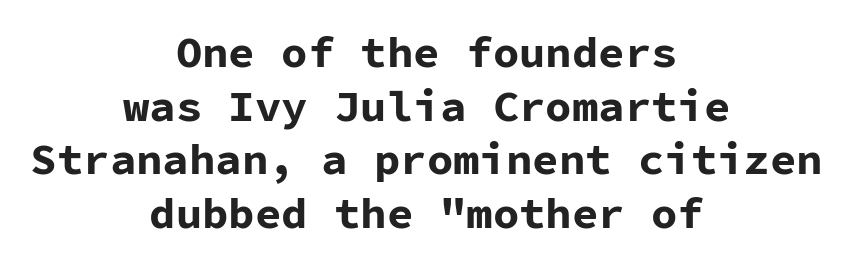
The image shows 44 px bold sans-serif type, upright, monospaced; set centered, line spacing 1.22x, normal letter spacing, not underlined; low stroke contrast and a medium x-height.
